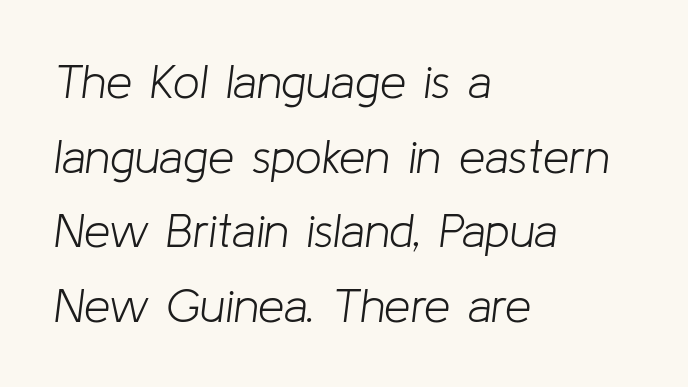
{"italic": "yes", "lean": "right", "slant_degrees": 8, "bold": "no", "weight": "light", "width": "normal", "stroke_contrast": "low", "x_height": "medium", "monospaced": "no", "underline": "no", "align": "left", "line_spacing": "normal", "line_spacing_ratio": 1.59, "letter_spacing": "normal", "letter_spacing_em": 0.0, "glyph_px": 47}
